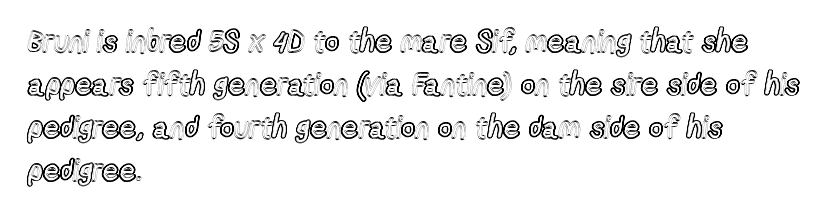
Check under the words: just untouched page. Quick note: interline space is typical. This sample has the flowing, uneven cadence of proportional lettering. How are the letters spaced? Ordinarily, with no added tracking.
